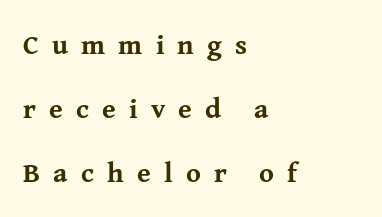
{"serif": "yes", "italic": "no", "bold": "yes", "weight": "bold", "width": "normal", "stroke_contrast": "medium", "x_height": "medium", "monospaced": "no", "underline": "no", "align": "left", "line_spacing": "loose", "line_spacing_ratio": 2.29, "letter_spacing": "wide", "letter_spacing_em": 0.47, "glyph_px": 28}
